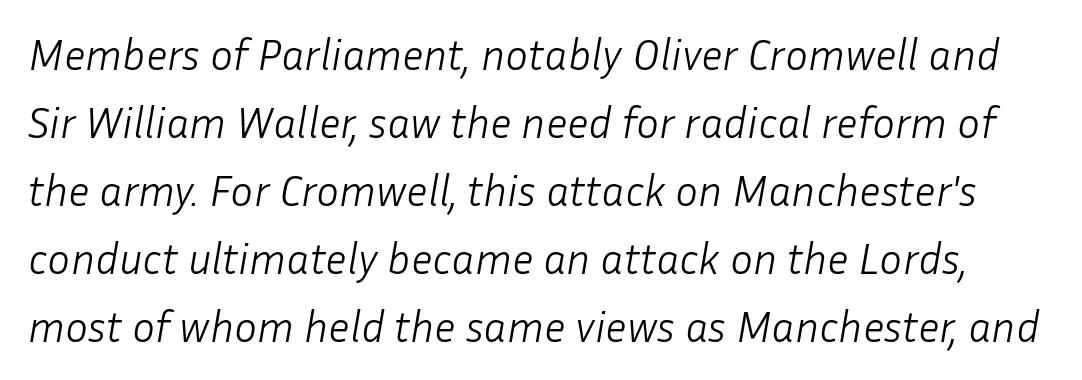
This rendering features lettering with no underline. Compared with ordinary roman type, these characters are visibly tilted. Does the leading feel generous? No, just average. Weight: in the light-to-regular range.
